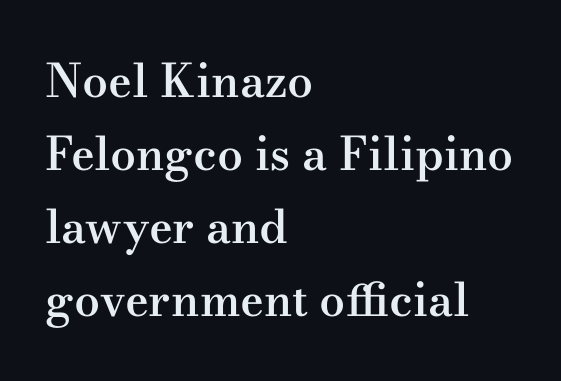
{"serif": "yes", "italic": "no", "bold": "semi", "weight": "semibold", "width": "wide", "stroke_contrast": "medium", "x_height": "small", "monospaced": "no", "underline": "no", "align": "left", "line_spacing": "normal", "line_spacing_ratio": 1.59, "letter_spacing": "normal", "letter_spacing_em": 0.0, "glyph_px": 46}
